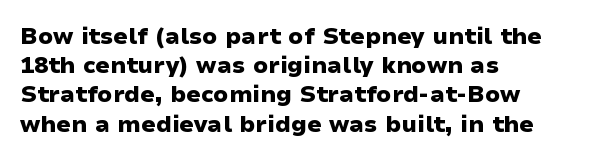
Q: Is the text bold? A: Yes.
Q: Is the text italic (slanted)? A: No, it is upright.
Q: Is the text underlined? A: No.
Q: How is the paragraph aligned? A: Left-aligned.
Q: Is the spacing between letters normal or unusually wide? A: Normal.
Q: Is the spacing between lines tight, normal or loose? A: Normal.
